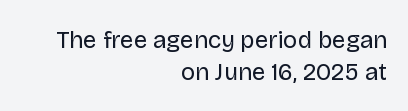
Q: Is the text bold? A: No.
Q: Is the text italic (slanted)? A: No, it is upright.
Q: Is the text underlined? A: No.
Q: How is the paragraph aligned? A: Right-aligned.
Q: Is the spacing between letters normal or unusually wide? A: Normal.
Q: Is the spacing between lines tight, normal or loose? A: Normal.
